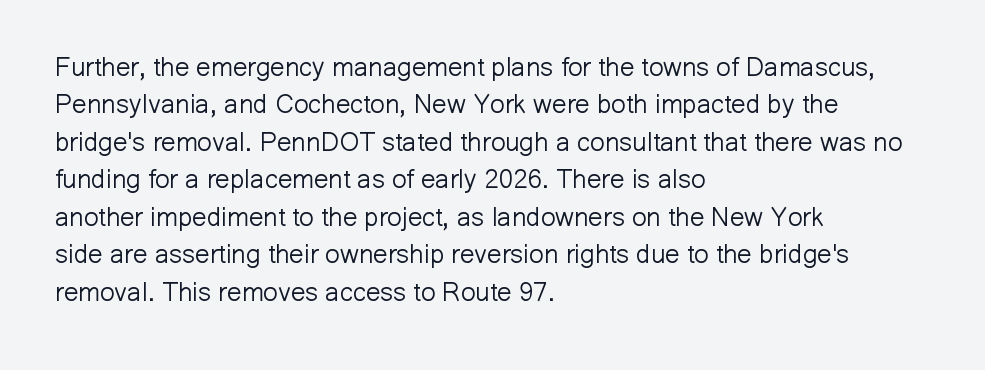
The image shows 26 px text type, upright; set left-aligned, normal line spacing (1.44x), normal letter spacing, not underlined.
